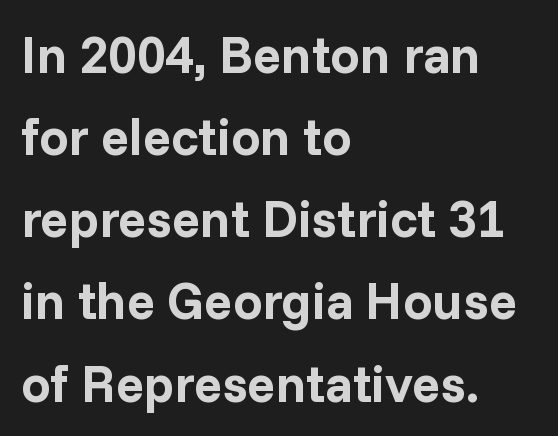
It's the straight-up-and-down kind of type. These lines are set flush left with a ragged right edge. The face used here is proportionally spaced, like ordinary book or web type. Compared with an ordinary text face, these strokes are far heavier — a full bold. Does the leading feel generous? No, just average.
